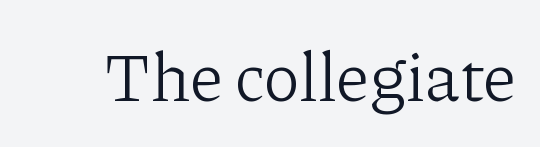
The image shows 69 px light serif type, upright; set normal letter spacing, not underlined; low stroke contrast and a medium x-height.
